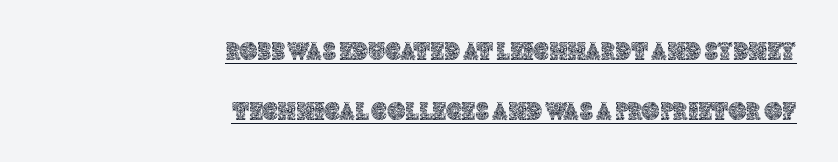
The image shows 25 px text type, upright; set right-aligned, loose line spacing (2.4x), normal letter spacing, underlined.
